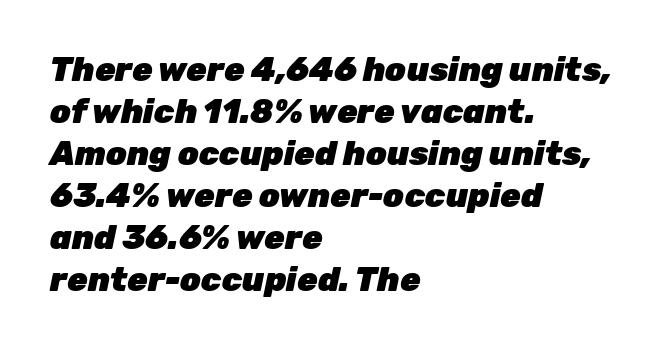
Q: Is the text bold? A: Yes.
Q: Is the text italic (slanted)? A: Yes, it leans right by about 12 degrees.
Q: Is the text underlined? A: No.
Q: How is the paragraph aligned? A: Left-aligned.
Q: Is the spacing between letters normal or unusually wide? A: Normal.
Q: Is the spacing between lines tight, normal or loose? A: Normal.
Q: Width (condensed, normal, or wide)? A: Normal.
Q: Stroke contrast? A: Low.
Q: x-height? A: Medium.
Q: Monospaced? A: No.
